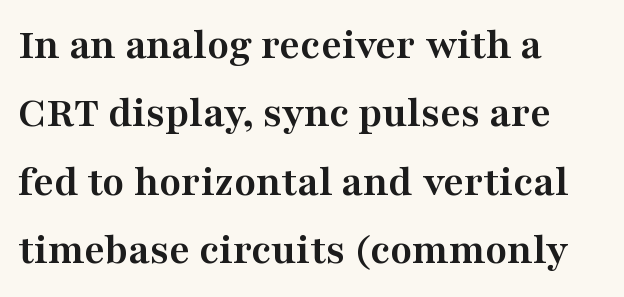
Q: Is the text bold? A: Yes.
Q: Is the text italic (slanted)? A: No, it is upright.
Q: Is the typeface a serif or a sans-serif typeface? A: Serif.
Q: Is the text underlined? A: No.
Q: How is the paragraph aligned? A: Left-aligned.
Q: Is the spacing between letters normal or unusually wide? A: Normal.
Q: Is the spacing between lines tight, normal or loose? A: Normal.
Q: Width (condensed, normal, or wide)? A: Wide.
Q: Stroke contrast? A: Medium.
Q: x-height? A: Medium.
Q: Monospaced? A: No.
